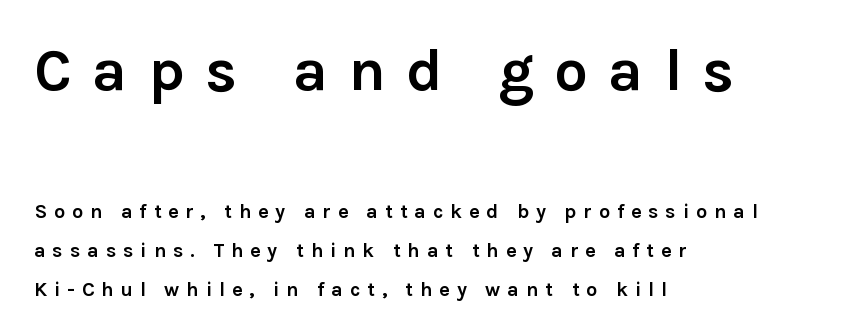
The image shows 60 px semibold sans-serif type, upright; set left-aligned, loose line spacing (1.95x), unusually wide letter spacing (+0.34 em), not underlined; the first (top) block is 3.0x larger; a medium x-height.
